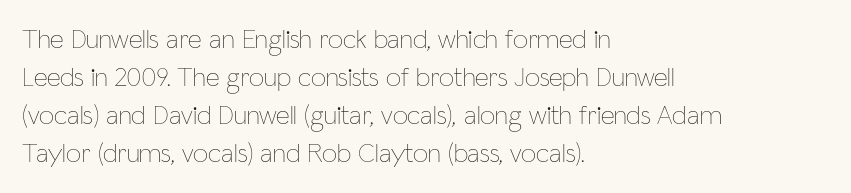
The image shows 27 px text type, upright; set left-aligned, normal line spacing (1.41x), normal letter spacing, not underlined.
